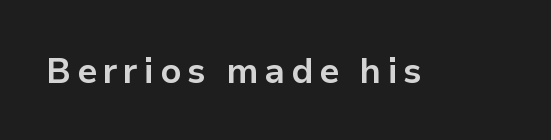
Q: Is the text bold? A: Yes.
Q: Is the text italic (slanted)? A: No, it is upright.
Q: Is the typeface a serif or a sans-serif typeface? A: Sans-serif.
Q: Is the text underlined? A: No.
Q: Width (condensed, normal, or wide)? A: Normal.
Q: Stroke contrast? A: Low.
Q: x-height? A: Medium.
Q: Monospaced? A: No.
